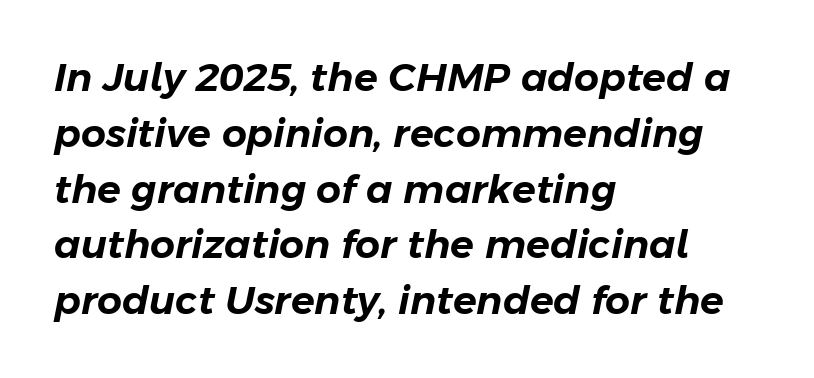
{"italic": "yes", "lean": "right", "slant_degrees": 11, "width": "normal", "stroke_contrast": "low", "x_height": "medium", "monospaced": "no", "underline": "no", "align": "left", "line_spacing": "normal", "line_spacing_ratio": 1.43, "letter_spacing": "normal", "letter_spacing_em": 0.0, "glyph_px": 39}
